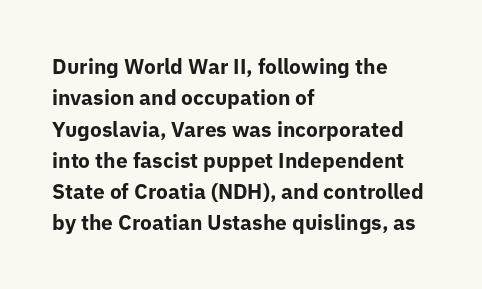
The image shows 21 px bold type, upright; set left-aligned, normal line spacing (1.49x), normal letter spacing, not underlined.
